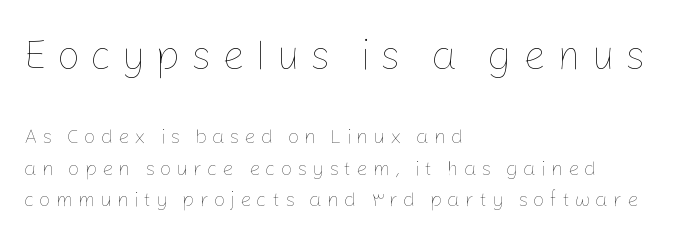
Weight: regular or lighter. Words appear elongated and porous because spacing is wide. The face used here is proportionally spaced, like ordinary book or web type. Is there much room between lines? A standard amount, neither cramped nor airy. The axis of the letterforms is exactly vertical. Honestly, there is no underline to notice here at all.
